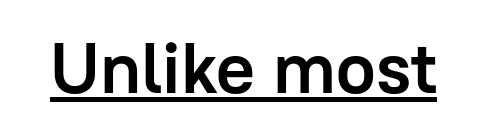
{"serif": "no", "italic": "no", "bold": "yes", "weight": "semibold", "width": "normal", "stroke_contrast": "low", "x_height": "medium", "monospaced": "no", "underline": "yes", "letter_spacing": "normal", "letter_spacing_em": 0.0, "glyph_px": 72}
